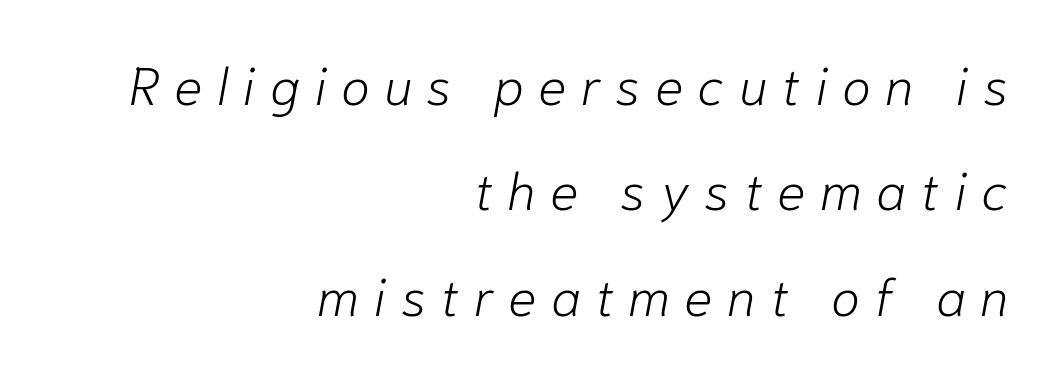
The rendering anchors every line to the right-hand side. No word sits above an underline. What stands out about the letter spacing? Its width — letters are far apart. Notice how the stems are inclined rather than vertical — that's the hallmark of italics. Unbolded letterforms with no extra heft.
